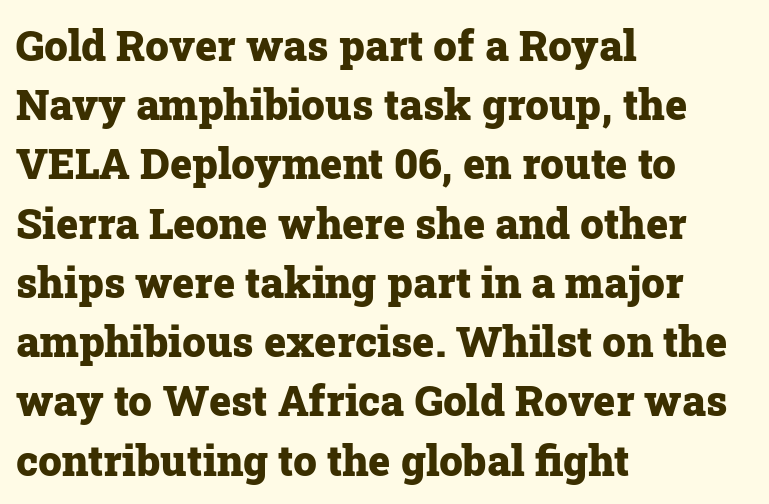
The image shows 42 px heavy serif type, upright; set left-aligned, normal line spacing (1.41x), normal letter spacing, not underlined; low stroke contrast and a medium x-height.
